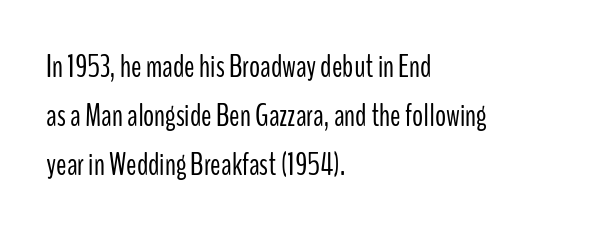
Q: Is the text bold? A: No.
Q: Is the text italic (slanted)? A: No, it is upright.
Q: Is the typeface a serif or a sans-serif typeface? A: Sans-serif.
Q: Is the text underlined? A: No.
Q: How is the paragraph aligned? A: Left-aligned.
Q: Is the spacing between letters normal or unusually wide? A: Normal.
Q: Is the spacing between lines tight, normal or loose? A: Normal.
Q: Width (condensed, normal, or wide)? A: Condensed.
Q: Stroke contrast? A: Low.
Q: x-height? A: Medium.
Q: Monospaced? A: No.
